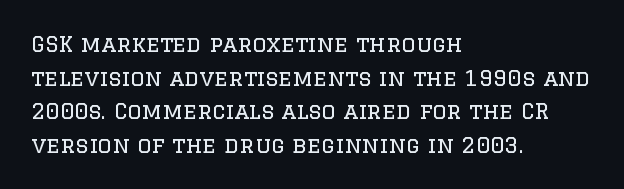
Q: Is the text bold? A: No.
Q: Is the text italic (slanted)? A: No, it is upright.
Q: Is the text underlined? A: No.
Q: How is the paragraph aligned? A: Left-aligned.
Q: Is the spacing between letters normal or unusually wide? A: Normal.
Q: Is the spacing between lines tight, normal or loose? A: Normal.
